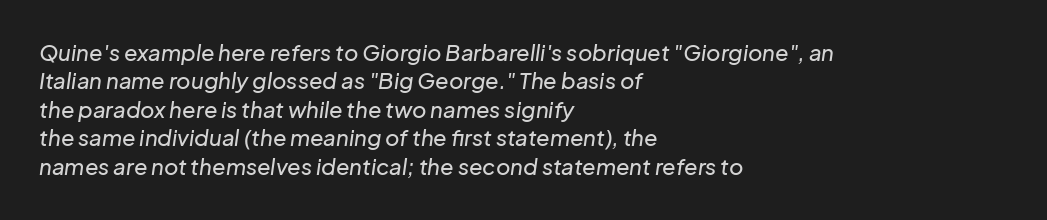
Yep, that's italic — everything's leaning. Evenly set lines give the paragraph a standard silhouette. Notice how the passage keeps a crisp vertical edge on the left only. How are the letters spaced? Ordinarily, with no added tracking.
